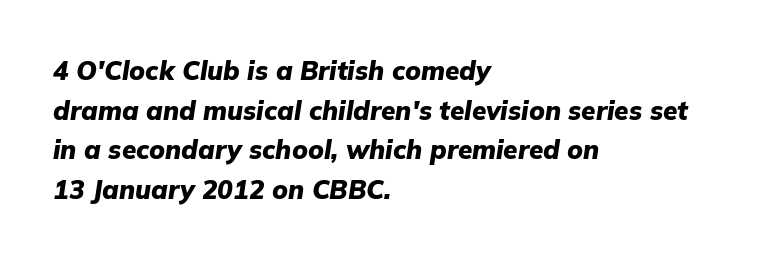
Q: Is the text bold? A: Yes.
Q: Is the text italic (slanted)? A: Yes, it leans right by about 9 degrees.
Q: Is the text underlined? A: No.
Q: How is the paragraph aligned? A: Left-aligned.
Q: Is the spacing between letters normal or unusually wide? A: Normal.
Q: Is the spacing between lines tight, normal or loose? A: Normal.
